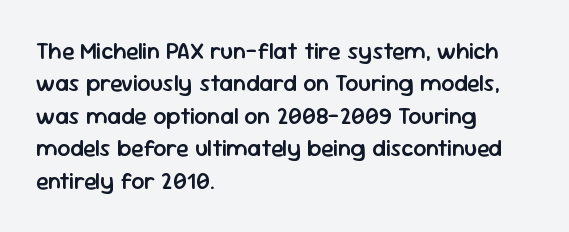
The image shows 23 px text type, upright; set left-aligned, normal line spacing (1.41x), normal letter spacing, not underlined.
